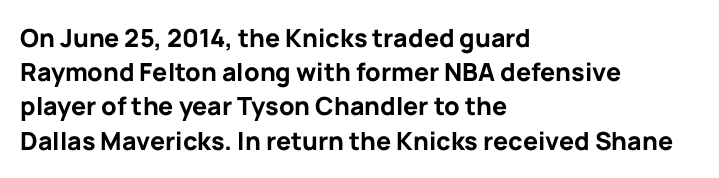
Q: Is the text bold? A: Yes.
Q: Is the text italic (slanted)? A: No, it is upright.
Q: Is the text underlined? A: No.
Q: How is the paragraph aligned? A: Left-aligned.
Q: Is the spacing between letters normal or unusually wide? A: Normal.
Q: Is the spacing between lines tight, normal or loose? A: Normal.
